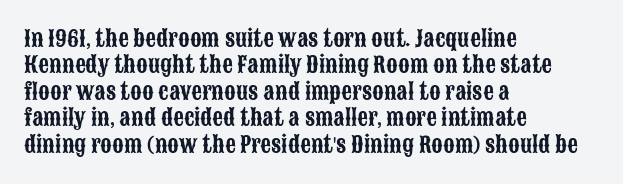
{"italic": "no", "underline": "no", "align": "left", "line_spacing": "normal", "line_spacing_ratio": 1.26, "letter_spacing": "normal", "letter_spacing_em": 0.0, "glyph_px": 21}
